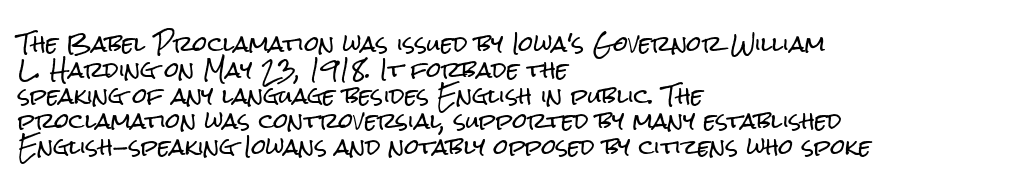
{"italic": "no", "underline": "no", "align": "left", "line_spacing_ratio": 1.23, "letter_spacing": "normal", "letter_spacing_em": 0.0, "glyph_px": 21}
